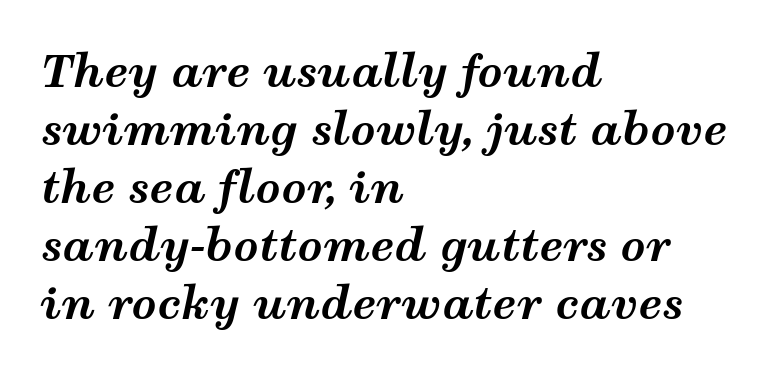
Q: Is the text bold? A: Yes.
Q: Is the text italic (slanted)? A: Yes, it leans right by about 12 degrees.
Q: Is the text underlined? A: No.
Q: How is the paragraph aligned? A: Left-aligned.
Q: Is the spacing between letters normal or unusually wide? A: Normal.
Q: Is the spacing between lines tight, normal or loose? A: Normal.
Q: Width (condensed, normal, or wide)? A: Wide.
Q: Stroke contrast? A: Medium.
Q: x-height? A: Medium.
Q: Monospaced? A: No.
